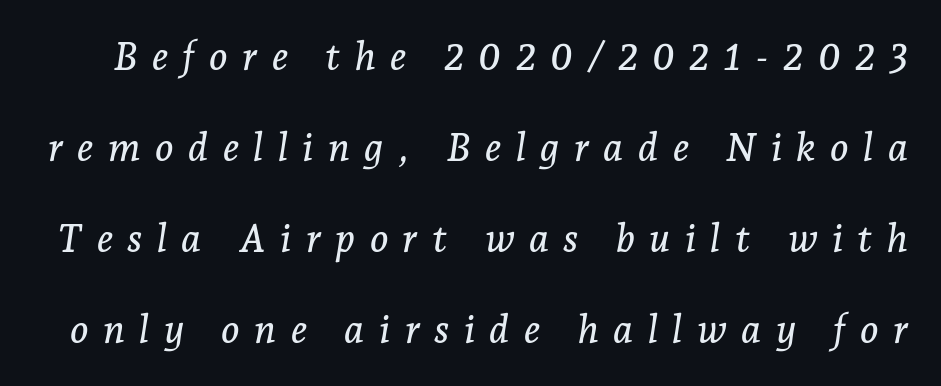
The image shows 39 px serif type, italic (leaning right); set loose line spacing (2.33x), unusually wide letter spacing (+0.37 em), not underlined; low stroke contrast and a medium x-height.
